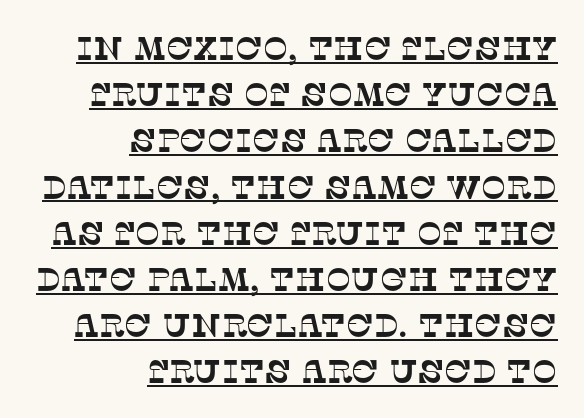
The image shows 33 px serif type; set right-aligned, normal line spacing (1.4x), normal letter spacing, underlined; low stroke contrast and a large x-height.
